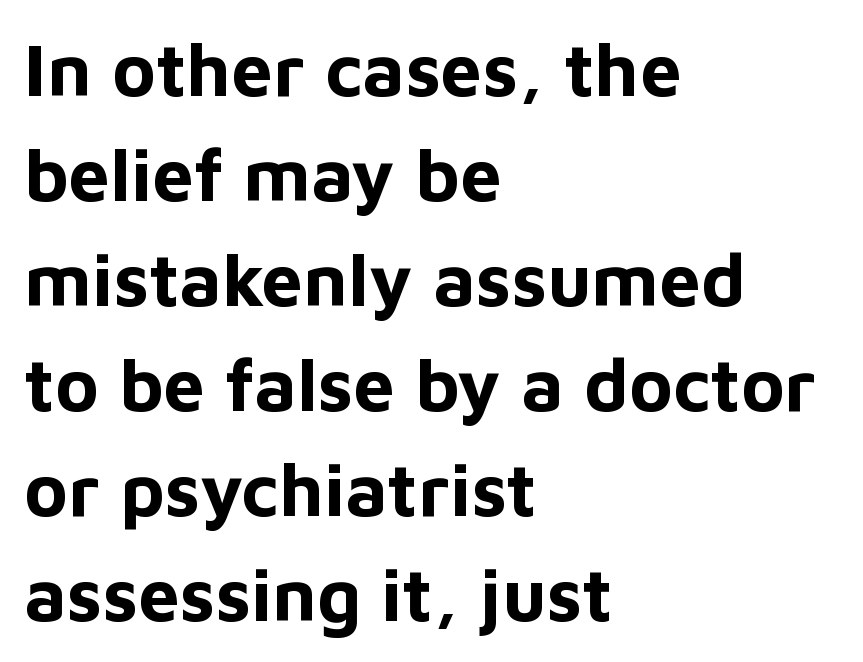
When letters stand straight like this, we call the style roman or upright. On the weight axis this lands at bold, roughly 700. The rendering keeps characters at their native spacing. Here the designer chose a conventional face with non-uniform glyph widths.
